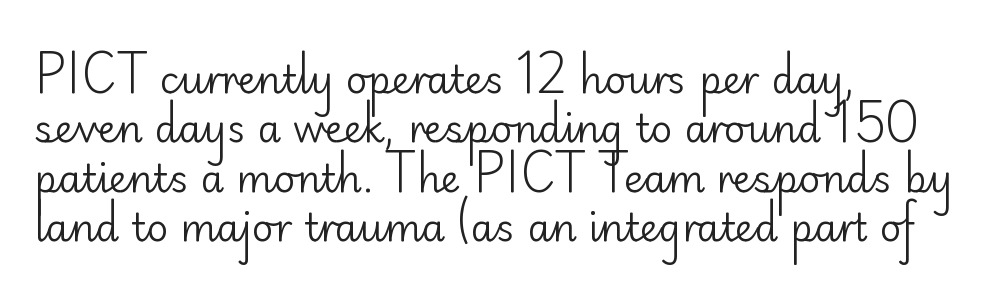
Is there much room between lines? A standard amount, neither cramped nor airy. Ascenders rise straight up at ninety degrees. Every row of glyphs begins at an identical x-position on the left. Are there feet on the stems? There aren't — it's a sans. Heft: none added — not bold. These lines are rendered in a variable-pitch font.
